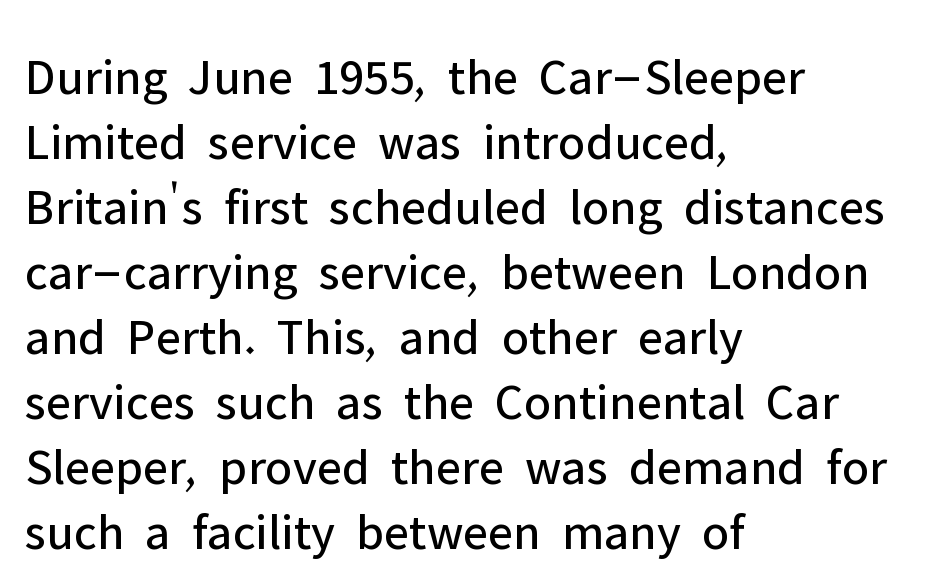
A typesetter would label this face a sans. The passage shown is typed in a proportional face where columns would drift. Is the type heavy? It reads as light-to-regular instead. The block of text has a typical density, with ordinary space between rows. Reading down the block, your eye returns to a fixed left position each line.
